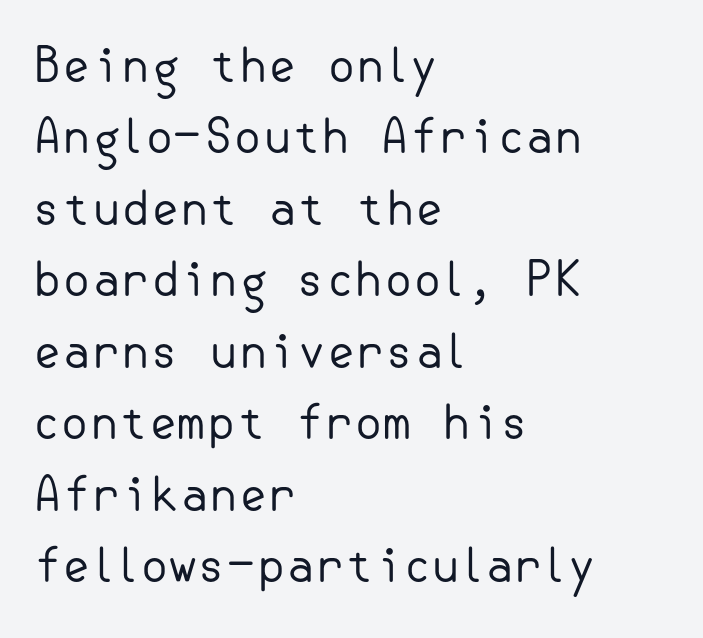
{"serif": "no", "italic": "no", "bold": "no", "weight": "regular", "width": "normal", "stroke_contrast": "low", "x_height": "small", "underline": "no", "align": "left", "line_spacing": "normal", "line_spacing_ratio": 1.52, "letter_spacing": "normal", "letter_spacing_em": 0.0, "glyph_px": 47}
